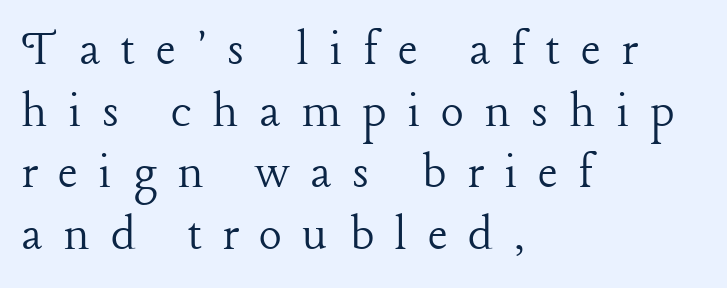
The image shows 54 px light serif type, upright; set left-aligned, tight line spacing (1.14x), unusually wide letter spacing (+0.38 em), not underlined; low stroke contrast and a medium x-height.
